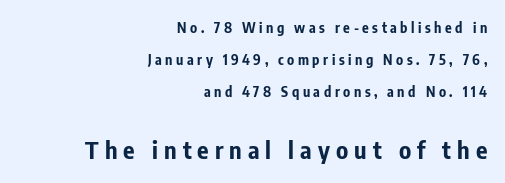
{"italic": "no", "bold": "yes", "underline": "no", "align": "right", "line_spacing": "loose", "line_spacing_ratio": 2.3, "letter_spacing": "wide", "letter_spacing_em": 0.25, "larger_block": "second", "size_ratio": 1.71, "glyph_px": 24}
